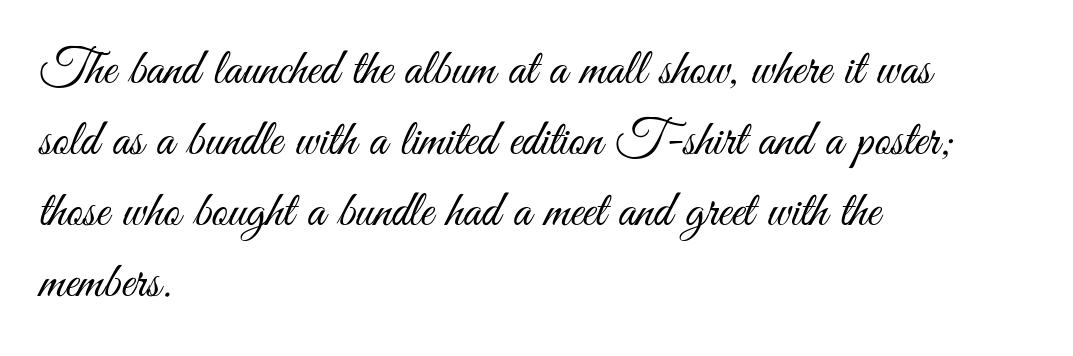
{"serif": "no", "bold": "no", "weight": "light", "width": "condensed", "stroke_contrast": "medium", "x_height": "small", "monospaced": "no", "underline": "no", "align": "left", "line_spacing": "normal", "line_spacing_ratio": 1.39, "letter_spacing": "normal", "letter_spacing_em": 0.0, "glyph_px": 51}
